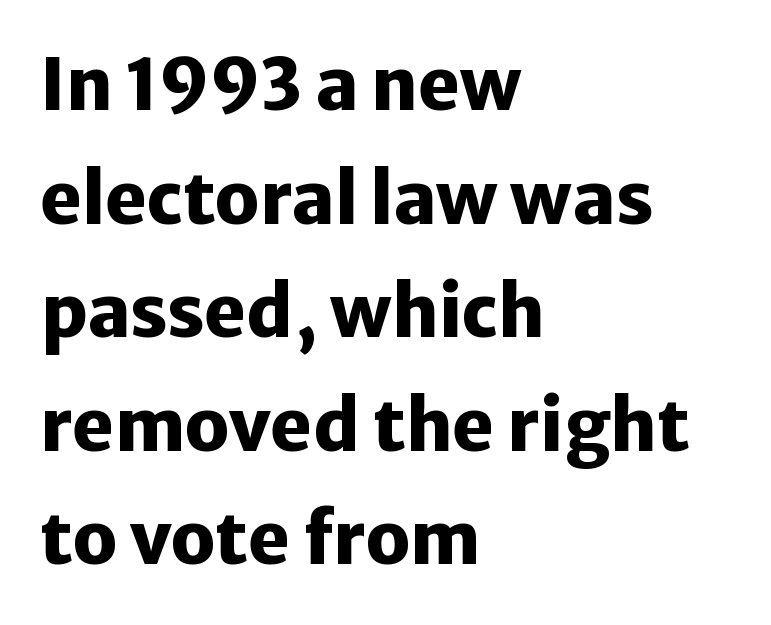
Q: Is the text bold? A: Yes.
Q: Is the text italic (slanted)? A: No, it is upright.
Q: Is the typeface a serif or a sans-serif typeface? A: Sans-serif.
Q: Is the text underlined? A: No.
Q: How is the paragraph aligned? A: Left-aligned.
Q: Is the spacing between letters normal or unusually wide? A: Normal.
Q: Is the spacing between lines tight, normal or loose? A: Normal.
Q: Width (condensed, normal, or wide)? A: Normal.
Q: Stroke contrast? A: Low.
Q: x-height? A: Medium.
Q: Monospaced? A: No.
